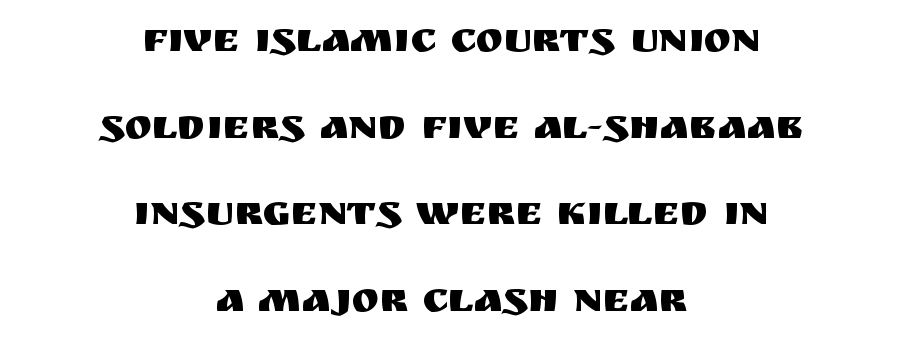
What stands out about the letter spacing? Nothing — it is the standard amount. Regarding leading, the lines here are spaced well apart. Check under the words: just untouched page. Does the type have serifs? No, each stem ends abruptly. Does the copy run flush right? No — it is centered line by line. Ordinary non-slanted type is in use.
